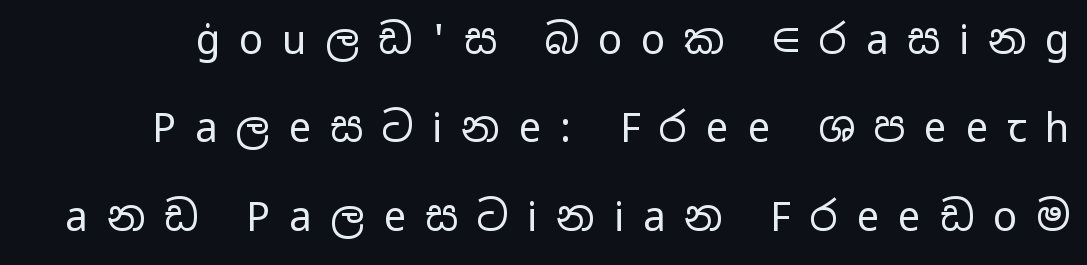
Q: Is the text bold? A: No.
Q: Is the text italic (slanted)? A: No, it is upright.
Q: Is the typeface a serif or a sans-serif typeface? A: Sans-serif.
Q: Is the text underlined? A: No.
Q: Is the spacing between letters normal or unusually wide? A: Unusually wide.
Q: Is the spacing between lines tight, normal or loose? A: Loose.
Q: Width (condensed, normal, or wide)? A: Wide.
Q: Stroke contrast? A: Low.
Q: x-height? A: Medium.
Q: Monospaced? A: No.
